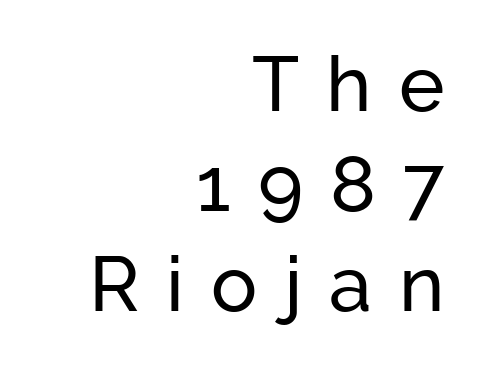
{"serif": "no", "italic": "no", "width": "normal", "stroke_contrast": "low", "x_height": "medium", "monospaced": "no", "underline": "no", "align": "right", "line_spacing": "normal", "line_spacing_ratio": 1.3, "letter_spacing": "wide", "letter_spacing_em": 0.35, "glyph_px": 77}
